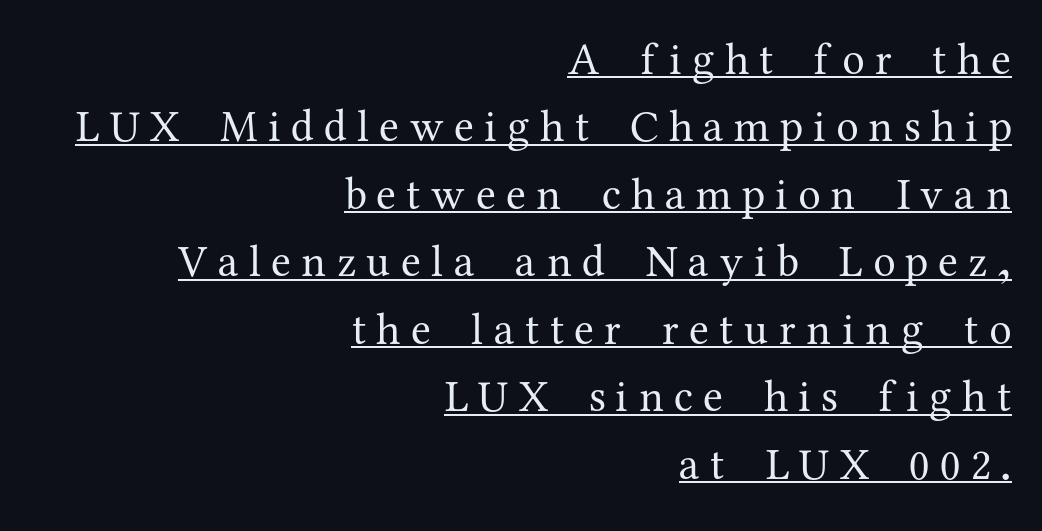
{"serif": "yes", "italic": "no", "bold": "no", "weight": "regular", "width": "normal", "stroke_contrast": "medium", "x_height": "medium", "monospaced": "no", "underline": "yes", "align": "right", "line_spacing": "normal", "line_spacing_ratio": 1.5, "letter_spacing": "wide", "letter_spacing_em": 0.23, "glyph_px": 45}
